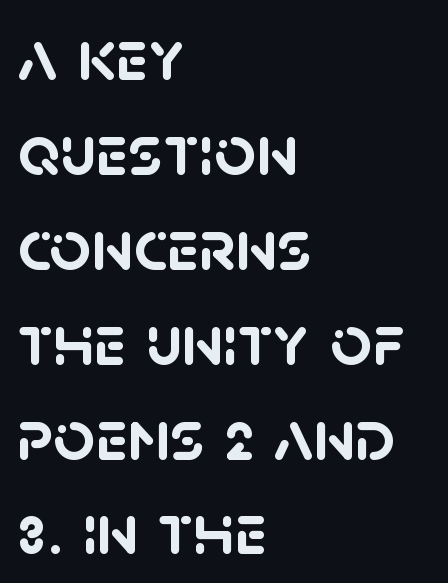
The image shows 73 px semibold sans-serif type; set left-aligned, normal line spacing (1.3x), normal letter spacing, not underlined; low stroke contrast and a large x-height.
